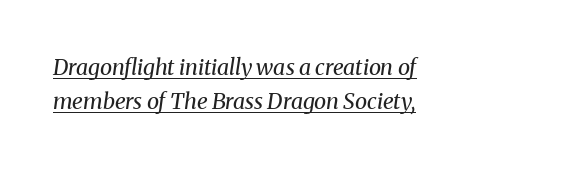
The image shows 22 px text type, italic (leaning right); set left-aligned, normal line spacing (1.55x), normal letter spacing, underlined.
